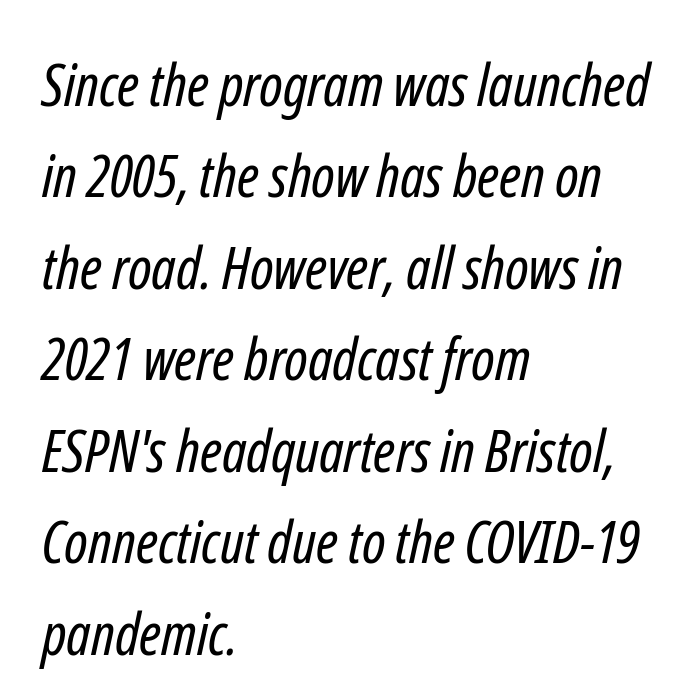
{"serif": "no", "bold": "no", "weight": "regular", "width": "condensed", "stroke_contrast": "low", "x_height": "medium", "monospaced": "no", "underline": "no", "align": "left", "line_spacing": "normal", "line_spacing_ratio": 1.55, "letter_spacing": "normal", "letter_spacing_em": 0.0, "glyph_px": 59}
